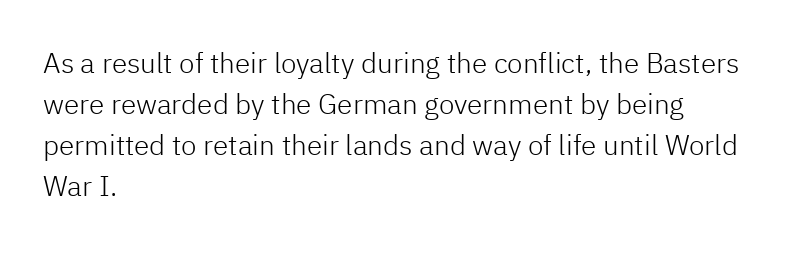
No extra ink here — the face is not bold. Spacing verdict: proportional, widths tailored to each character. The type is set solid horizontally, with unmodified tracking. The passage shown is typeset with a sans-serif family.
